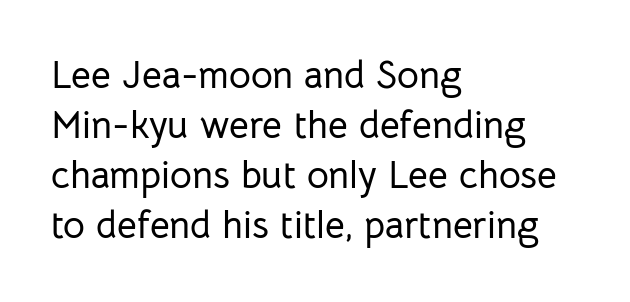
Each row of text sits above clean, open space. Does the copy run flush right? No — it runs flush left. The font family rendered here belongs to the sans-serif group. Every stem runs plumb, perpendicular to the baseline.
